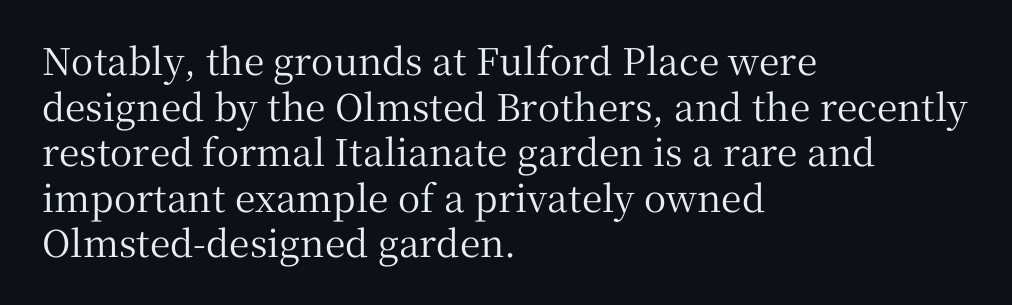
There is no visible air inserted between adjacent glyphs. The passage shown is not underscored anywhere. Note the varied advance widths — an 'i' is clearly narrower than an 'm'. A typesetter would mark this as roman, not italic. The letters carry serifs — small finishing strokes at the ends of their stems. The lines are quadded left.
